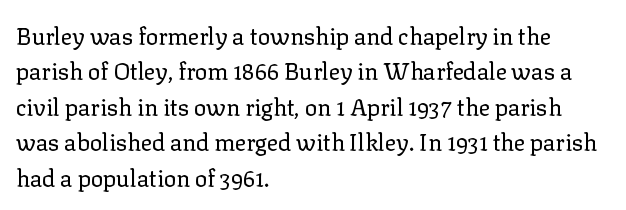
{"italic": "no", "bold": "no", "underline": "no", "align": "left", "line_spacing": "normal", "line_spacing_ratio": 1.54, "letter_spacing": "normal", "letter_spacing_em": 0.0, "glyph_px": 23}
